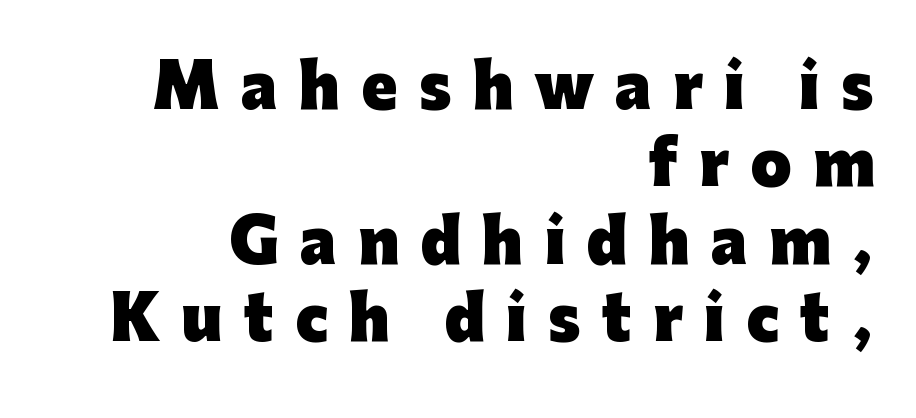
{"serif": "no", "italic": "no", "bold": "yes", "weight": "heavy", "width": "normal", "stroke_contrast": "low", "x_height": "medium", "monospaced": "no", "underline": "no", "align": "right", "line_spacing": "normal", "line_spacing_ratio": 1.31, "letter_spacing": "wide", "letter_spacing_em": 0.36, "glyph_px": 59}
